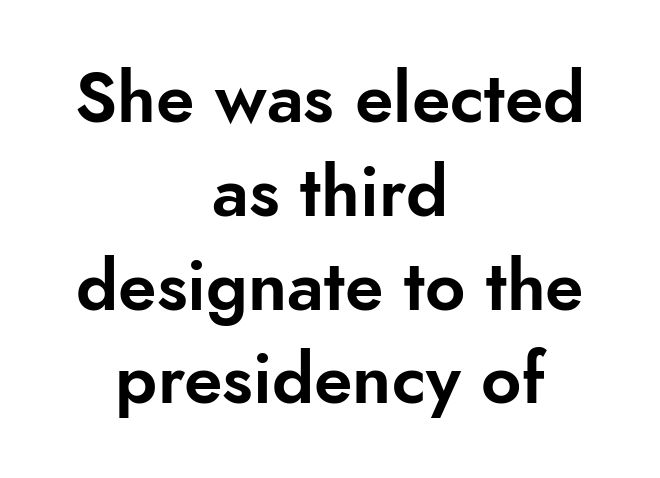
The image shows 70 px sans-serif type, upright; set centered, normal line spacing (1.34x), normal letter spacing, not underlined; low stroke contrast and a small x-height.
